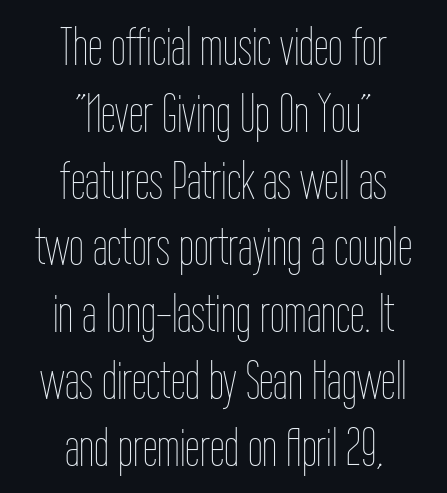
{"italic": "no", "bold": "no", "weight": "thin", "width": "condensed", "stroke_contrast": "low", "x_height": "medium", "monospaced": "no", "underline": "no", "align": "center", "line_spacing": "normal", "line_spacing_ratio": 1.26, "letter_spacing": "normal", "letter_spacing_em": 0.0, "glyph_px": 53}
